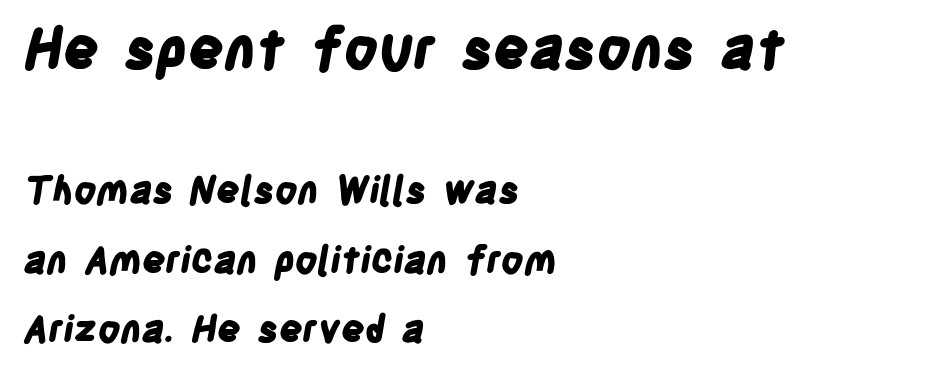
The image shows 56 px bold, condensed sans-serif type; set left-aligned, line spacing 1.88x, normal letter spacing, not underlined; the first (top) block is 1.51x larger; low stroke contrast and a large x-height.
